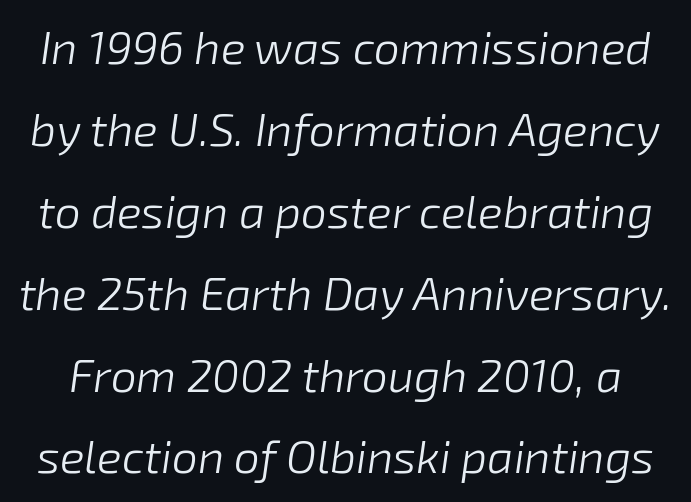
The typography opts for an oblique posture over an upright one. The letters advance in unequal steps, a hallmark of proportional type. Is the stroke heavy? The answer is a plain regular-or-lighter. No extra tracking has been applied to these lines.
